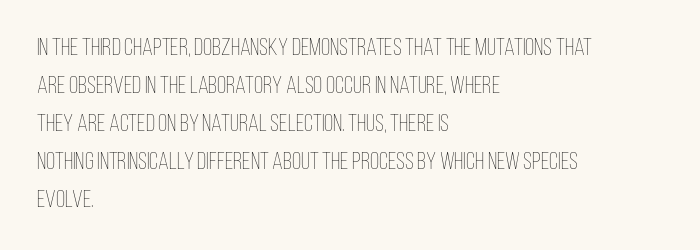
The image shows 24 px text type, upright; set left-aligned, normal line spacing (1.58x), normal letter spacing, not underlined.
